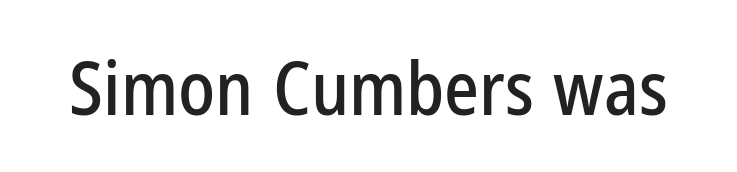
The image shows 74 px condensed sans-serif type, upright; set normal letter spacing, not underlined; low stroke contrast and a medium x-height.
